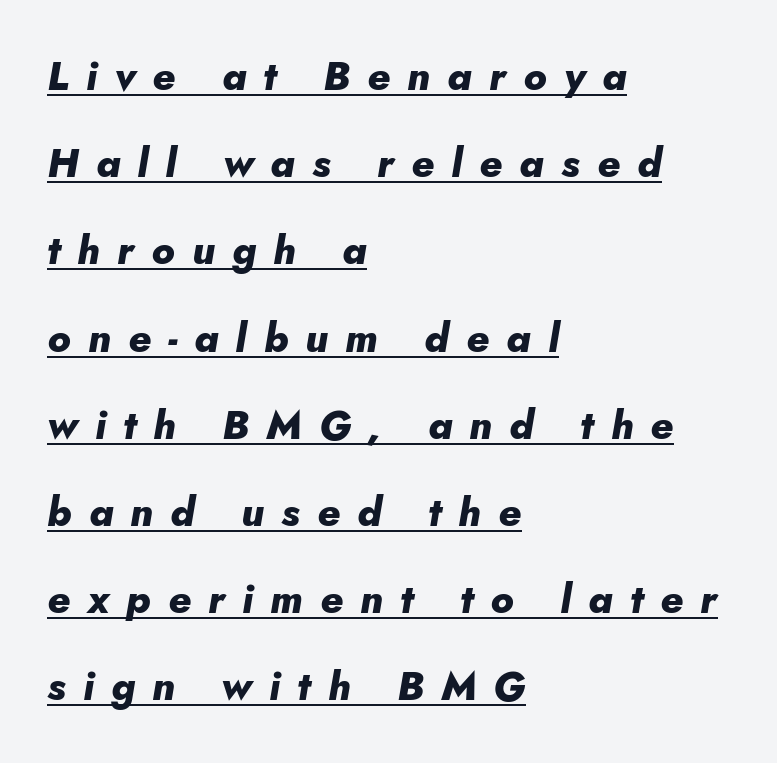
The image shows 40 px heavy type, italic (leaning right); set left-aligned, loose line spacing (2.18x), unusually wide letter spacing (+0.43 em), underlined; low stroke contrast and a small x-height.
